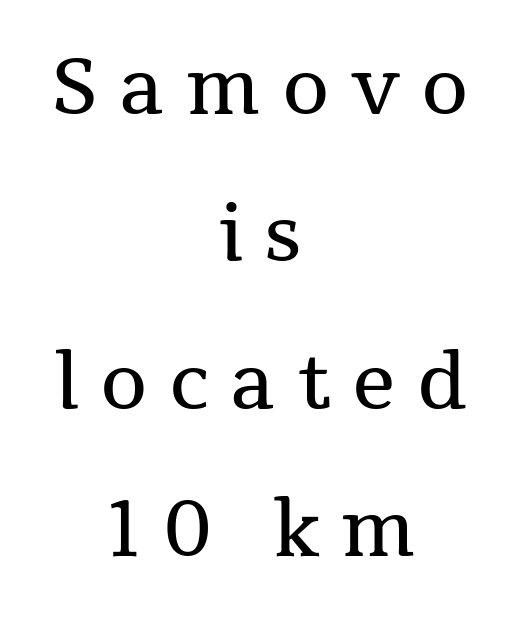
The image shows 76 px regular-weight serif type, upright; set centered, loose line spacing (1.94x), unusually wide letter spacing (+0.28 em), not underlined; medium stroke contrast and a medium x-height.
